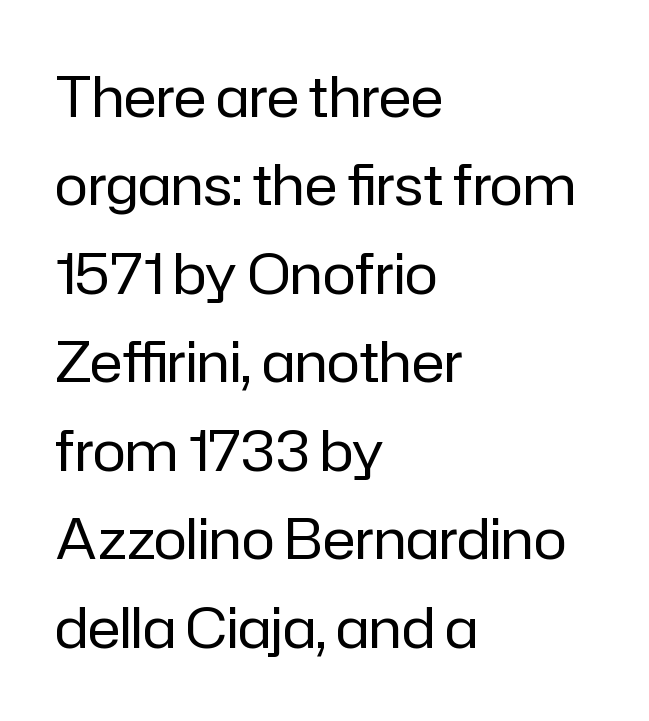
{"serif": "no", "italic": "no", "bold": "no", "weight": "regular", "width": "normal", "stroke_contrast": "low", "x_height": "medium", "monospaced": "no", "underline": "no", "align": "left", "line_spacing": "normal", "line_spacing_ratio": 1.58, "letter_spacing": "normal", "letter_spacing_em": 0.0, "glyph_px": 56}
